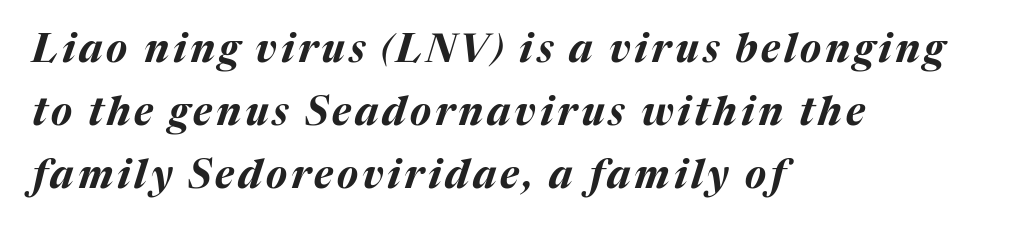
{"italic": "yes", "lean": "right", "slant_degrees": 17, "bold": "yes", "weight": "bold", "width": "normal", "stroke_contrast": "medium", "x_height": "medium", "monospaced": "no", "underline": "no", "align": "left", "line_spacing": "normal", "line_spacing_ratio": 1.62, "glyph_px": 39}
